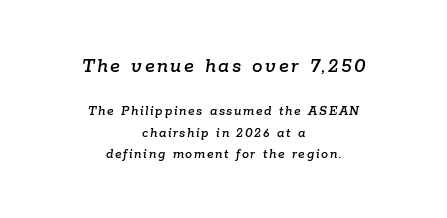
Q: Is the text italic (slanted)? A: Yes, it leans right by about 9 degrees.
Q: Is the text underlined? A: No.
Q: How is the paragraph aligned? A: Centered.
Q: Is the spacing between lines tight, normal or loose? A: Normal.
Q: Which block of text is set in a larger size, the first (top) or the second (bottom)? A: The first (top) one.
